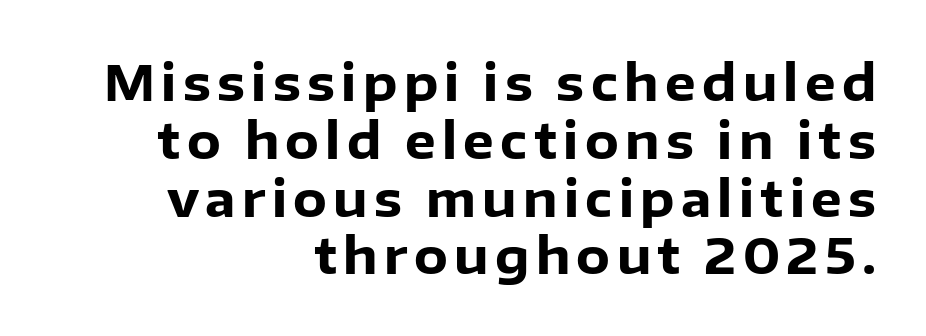
To sum up the face: it is a sans, with no serifs. Horizontally, the lines are justified to the trailing edge only. Designer's note — italics off, roman on. The glyphs have the mass of a bold cut. The area under the type is left untouched. Proportional: the letters do not fall into vertical columns.
